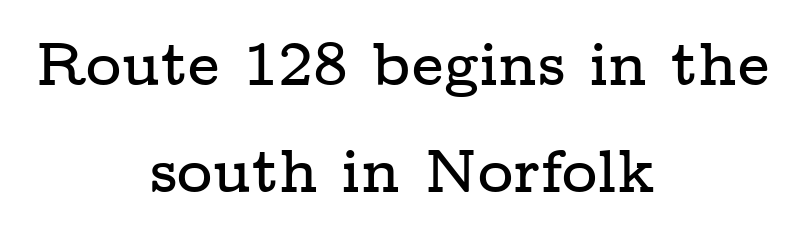
{"serif": "yes", "italic": "no", "width": "wide", "stroke_contrast": "low", "x_height": "medium", "monospaced": "no", "underline": "no", "align": "center", "line_spacing_ratio": 1.75, "letter_spacing": "normal", "letter_spacing_em": 0.0, "glyph_px": 61}
